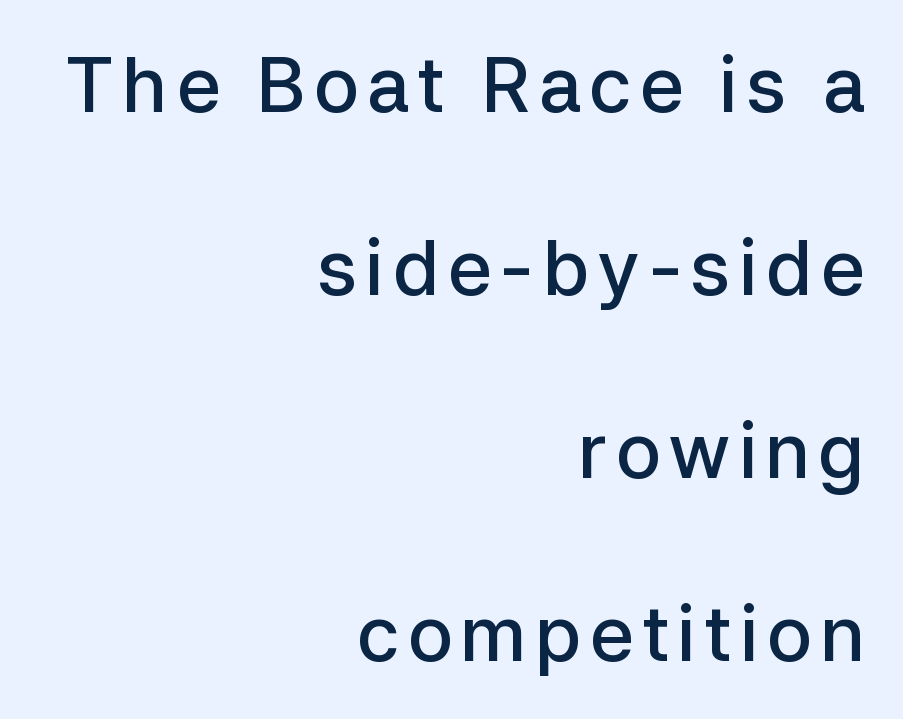
{"serif": "no", "italic": "no", "bold": "semi", "weight": "semibold", "width": "normal", "stroke_contrast": "low", "x_height": "medium", "monospaced": "no", "underline": "no", "align": "right", "line_spacing": "loose", "line_spacing_ratio": 2.41, "glyph_px": 76}
